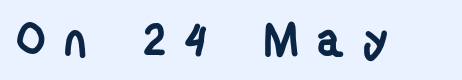
The image shows 47 px semibold, condensed sans-serif type; set unusually wide letter spacing (+0.39 em), not underlined; low stroke contrast and a medium x-height.
